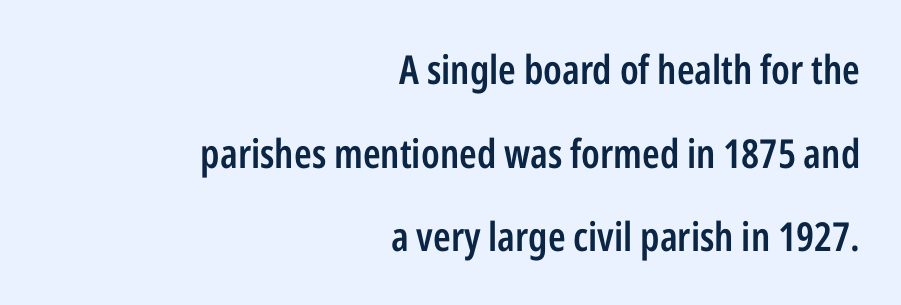
Decoration check: the copy has no underline. These lines are composed in type without serifs. This is moderately heavy type, rendered in semibold. Is this a fixed-width face? No — the glyphs have proportional, varying widths.
